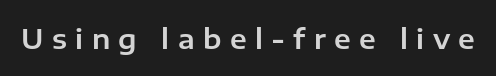
The line texture is sparse and dotted thanks to wide tracking. Clear beneath every line of the passage. In terms of posture, this sample is upright.
